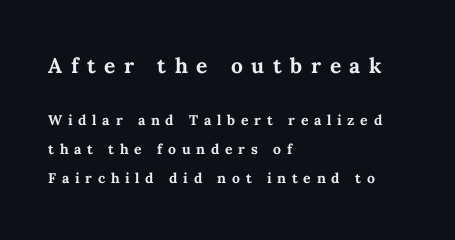
Check under the words: just untouched page. A student would call this left alignment; a typographer would say flush left, rag right. Heavy, bold letterforms. Whoever set this made the first block the dominant, larger element. Spacing between characters has been opened up far beyond the box default. The letters stand straight up with perfectly vertical stems.
